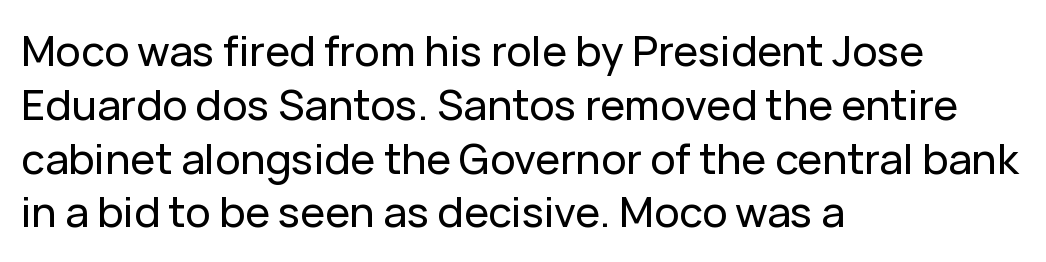
Q: Is the text italic (slanted)? A: No, it is upright.
Q: Is the typeface a serif or a sans-serif typeface? A: Sans-serif.
Q: Is the text underlined? A: No.
Q: How is the paragraph aligned? A: Left-aligned.
Q: Is the spacing between letters normal or unusually wide? A: Normal.
Q: Is the spacing between lines tight, normal or loose? A: Normal.
Q: Width (condensed, normal, or wide)? A: Normal.
Q: Stroke contrast? A: Low.
Q: x-height? A: Medium.
Q: Monospaced? A: No.
